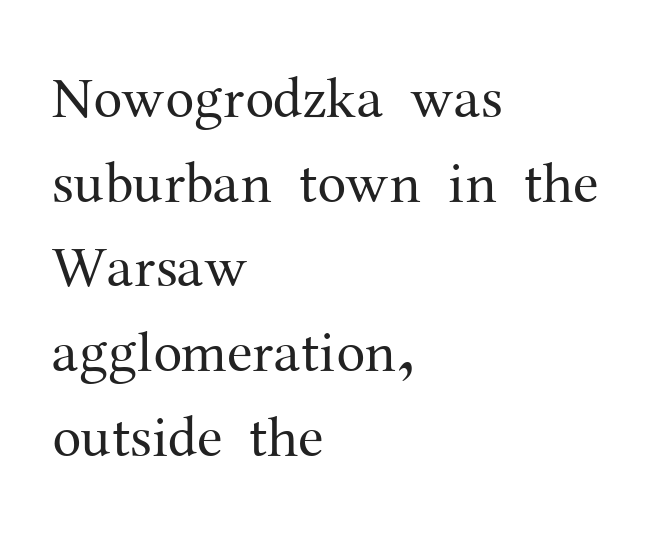
{"serif": "yes", "italic": "no", "bold": "no", "weight": "regular", "width": "normal", "stroke_contrast": "medium", "x_height": "medium", "monospaced": "no", "underline": "no", "align": "left", "line_spacing": "normal", "line_spacing_ratio": 1.46, "letter_spacing": "normal", "letter_spacing_em": 0.0, "glyph_px": 58}
